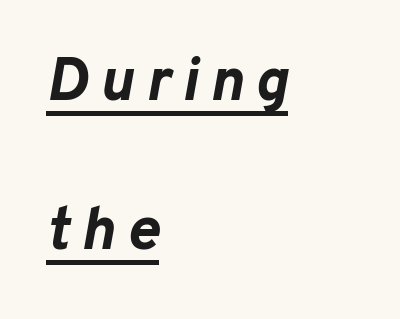
Q: Is the text bold? A: Yes.
Q: Is the text italic (slanted)? A: Yes, it leans right by about 10 degrees.
Q: Is the text underlined? A: Yes.
Q: How is the paragraph aligned? A: Left-aligned.
Q: Is the spacing between lines tight, normal or loose? A: Loose.
Q: Width (condensed, normal, or wide)? A: Normal.
Q: Stroke contrast? A: Low.
Q: x-height? A: Medium.
Q: Monospaced? A: No.
